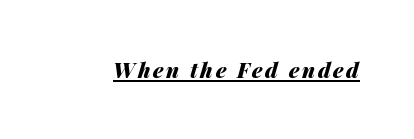
Q: Is the text bold? A: Yes.
Q: Is the text italic (slanted)? A: Yes, it leans right by about 14 degrees.
Q: Is the text underlined? A: Yes.
